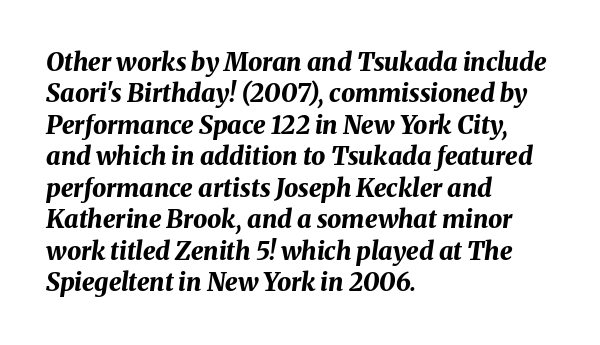
The image shows 25 px bold type, italic (leaning right); set left-aligned, normal line spacing (1.26x), normal letter spacing, not underlined.
